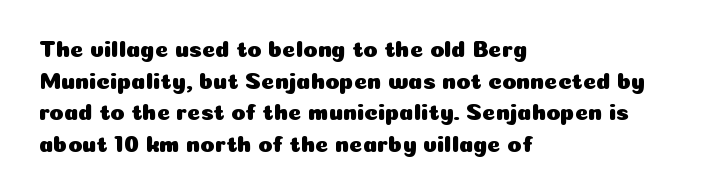
{"italic": "no", "underline": "no", "align": "left", "line_spacing": "normal", "line_spacing_ratio": 1.37, "letter_spacing": "normal", "letter_spacing_em": 0.0, "glyph_px": 23}
